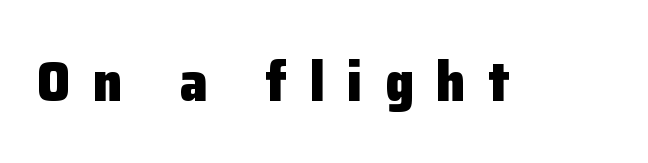
{"serif": "no", "italic": "no", "bold": "yes", "weight": "heavy", "width": "normal", "stroke_contrast": "low", "x_height": "medium", "monospaced": "no", "underline": "no", "letter_spacing": "wide", "letter_spacing_em": 0.4, "glyph_px": 56}
